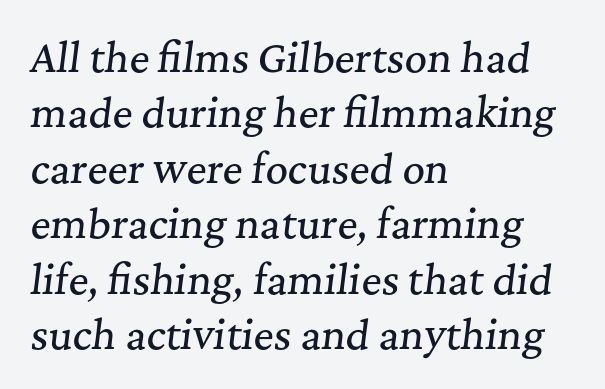
The rag falls on the right side of this text block. Type without underlining. The characters display serif detailing at their extremities. Note the varied advance widths — an 'i' is clearly narrower than an 'm'. Honestly, the row spacing looks completely unremarkable.
